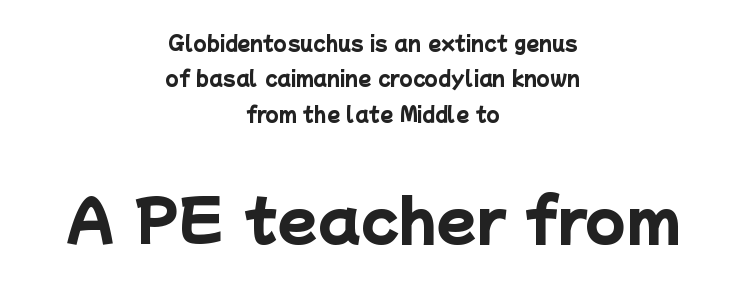
{"serif": "no", "bold": "yes", "weight": "heavy", "width": "normal", "stroke_contrast": "low", "x_height": "medium", "monospaced": "no", "underline": "no", "align": "center", "line_spacing_ratio": 1.86, "letter_spacing": "normal", "letter_spacing_em": 0.0, "larger_block": "second", "size_ratio": 3.05, "glyph_px": 58}
